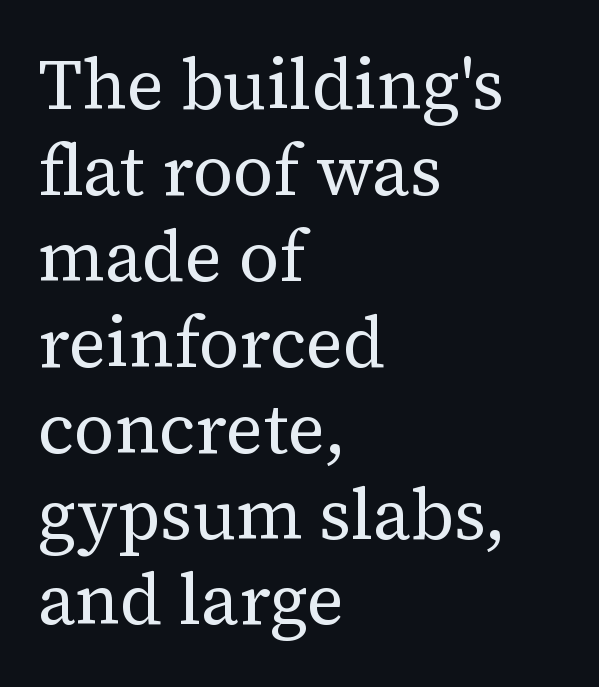
{"serif": "yes", "italic": "no", "bold": "no", "weight": "regular", "width": "normal", "stroke_contrast": "medium", "x_height": "medium", "monospaced": "no", "underline": "no", "align": "left", "line_spacing_ratio": 1.21, "letter_spacing": "normal", "letter_spacing_em": 0.0, "glyph_px": 71}
